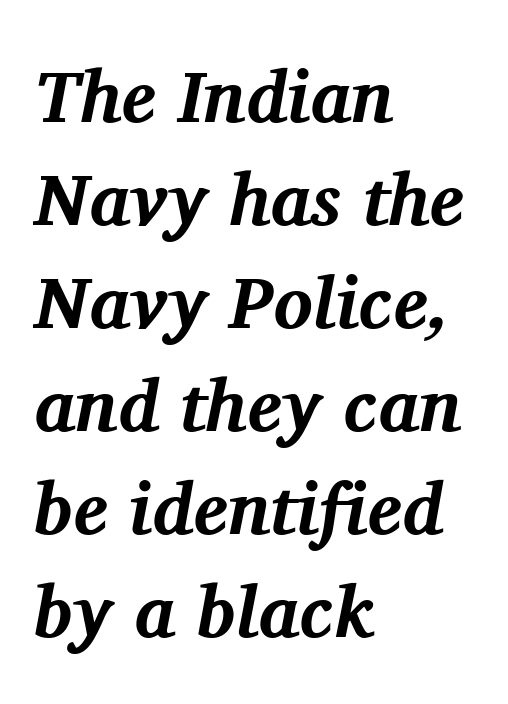
Q: Is the text bold? A: Yes.
Q: Is the text italic (slanted)? A: Yes, it leans right by about 11 degrees.
Q: Is the typeface a serif or a sans-serif typeface? A: Serif.
Q: Is the text underlined? A: No.
Q: How is the paragraph aligned? A: Left-aligned.
Q: Is the spacing between letters normal or unusually wide? A: Normal.
Q: Is the spacing between lines tight, normal or loose? A: Normal.
Q: Width (condensed, normal, or wide)? A: Normal.
Q: Stroke contrast? A: Medium.
Q: x-height? A: Medium.
Q: Monospaced? A: No.
